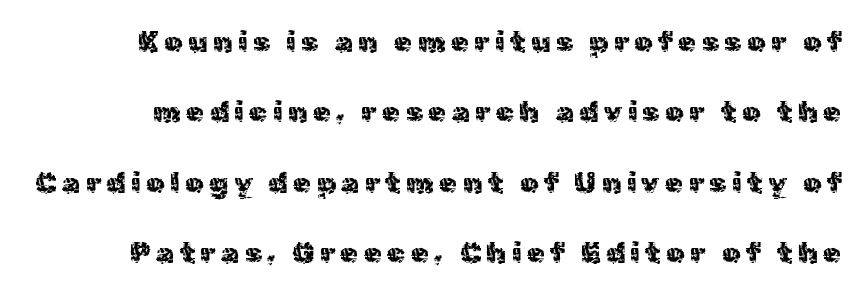
Q: Is the text bold? A: No.
Q: Is the text italic (slanted)? A: No, it is upright.
Q: Is the typeface a serif or a sans-serif typeface? A: Sans-serif.
Q: Is the text underlined? A: No.
Q: Is the spacing between lines tight, normal or loose? A: Loose.
Q: Width (condensed, normal, or wide)? A: Normal.
Q: x-height? A: Medium.
Q: Monospaced? A: No.
